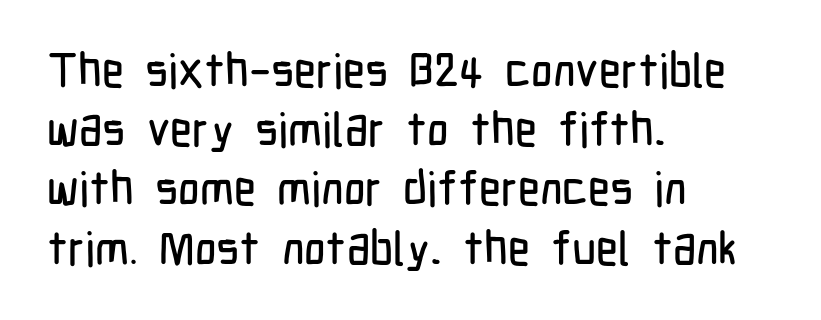
{"serif": "no", "italic": "no", "width": "condensed", "stroke_contrast": "low", "x_height": "medium", "monospaced": "no", "underline": "no", "align": "left", "line_spacing": "normal", "line_spacing_ratio": 1.26, "letter_spacing": "normal", "letter_spacing_em": 0.0, "glyph_px": 47}
